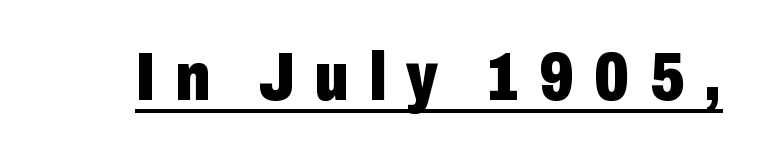
The image shows 68 px heavy, condensed sans-serif type, upright; set unusually wide letter spacing (+0.29 em), underlined; low stroke contrast and a medium x-height.
